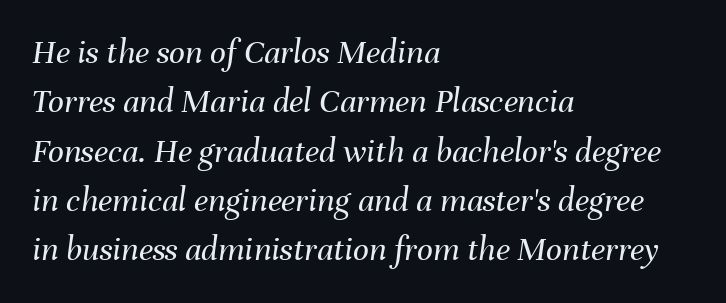
Q: Is the text bold? A: No.
Q: Is the text italic (slanted)? A: Yes, it leans right by about 8 degrees.
Q: Is the text underlined? A: No.
Q: How is the paragraph aligned? A: Left-aligned.
Q: Is the spacing between letters normal or unusually wide? A: Normal.
Q: Is the spacing between lines tight, normal or loose? A: Normal.
Q: Width (condensed, normal, or wide)? A: Normal.
Q: Stroke contrast? A: Medium.
Q: x-height? A: Medium.
Q: Monospaced? A: No.
